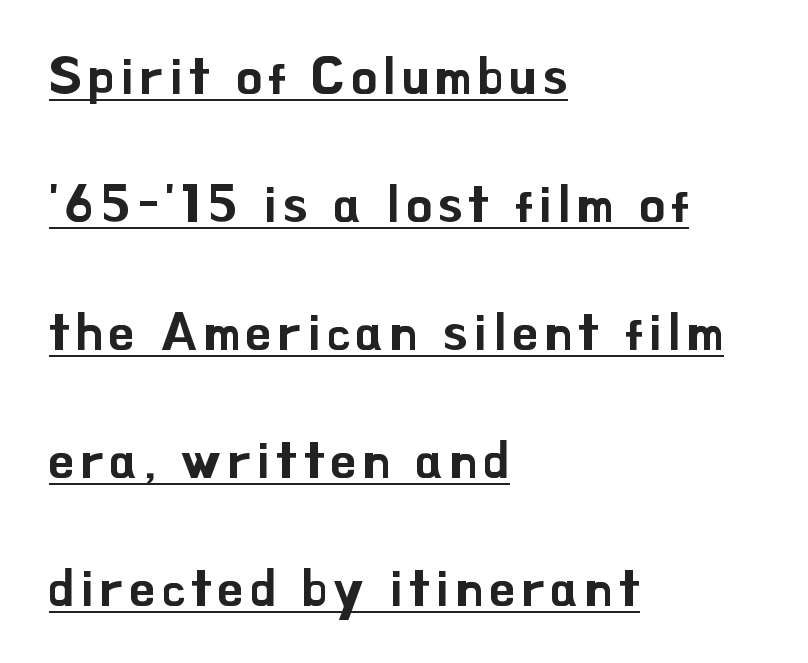
{"serif": "no", "italic": "no", "width": "normal", "stroke_contrast": "low", "x_height": "small", "monospaced": "no", "underline": "yes", "align": "left", "line_spacing": "loose", "line_spacing_ratio": 2.46, "glyph_px": 52}
